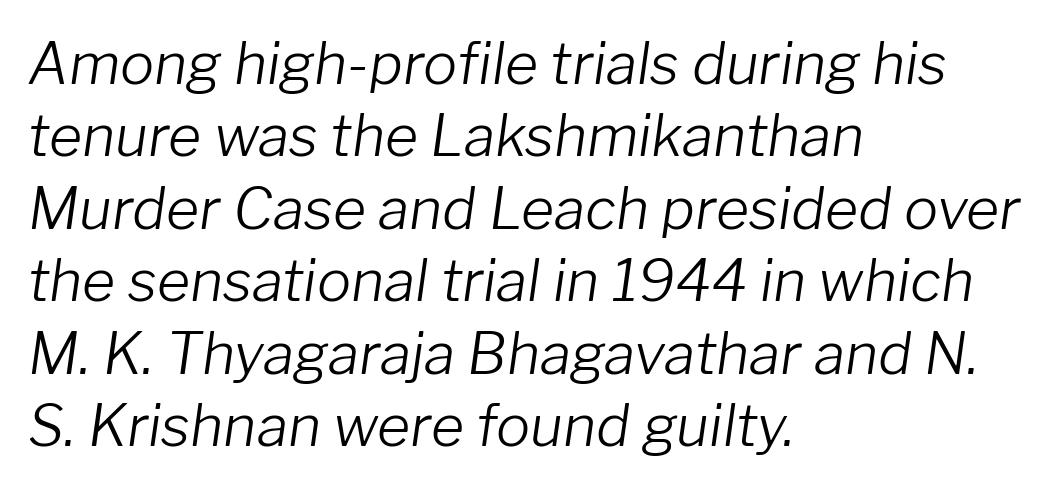
The image shows 57 px light type, italic (leaning right); set left-aligned, normal line spacing (1.27x), normal letter spacing, not underlined; low stroke contrast and a medium x-height.
